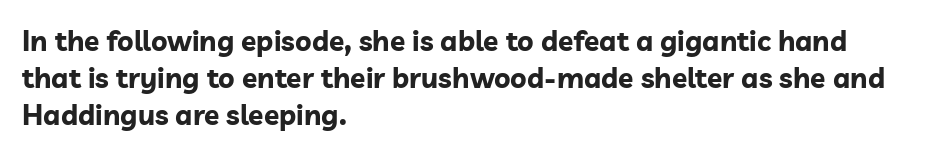
Caption: bold face, heavy strokes. Reading down the column, the eye jumps a familiar distance to each next line. Do the characters align in a grid? No, the font is proportional. Honestly, there is no underline to notice here at all. Italic: no, the glyphs are upright roman.
